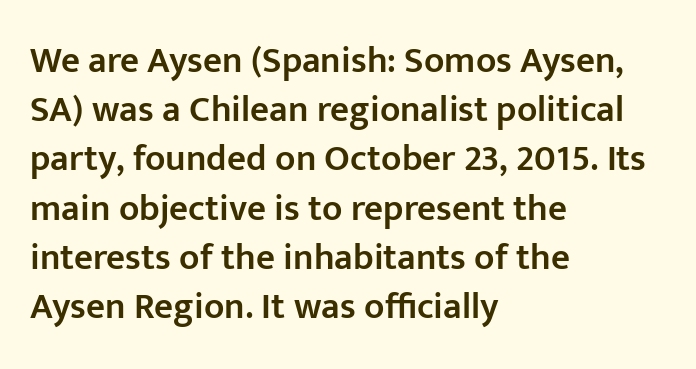
Italic? Not at all — the glyphs are vertical. Stroke thickness is moderately raised; the sample reads as semibold. Is there much room between lines? A standard amount, neither cramped nor airy. Compared with typical body copy, the letter spacing here is the same.
